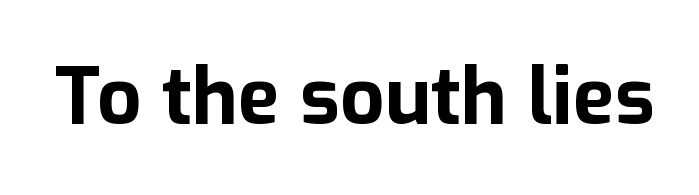
{"serif": "no", "italic": "no", "bold": "yes", "weight": "bold", "width": "normal", "stroke_contrast": "low", "x_height": "medium", "monospaced": "no", "underline": "no", "letter_spacing": "normal", "letter_spacing_em": 0.0, "glyph_px": 78}
